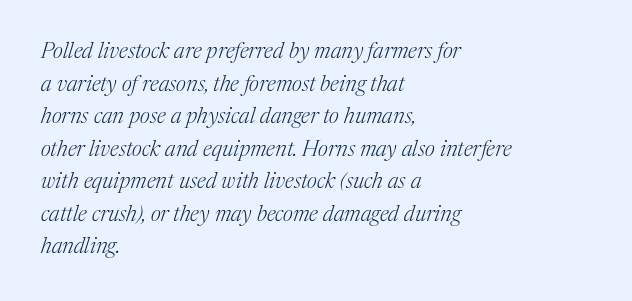
The image shows 22 px text type, italic (leaning right); set left-aligned, normal line spacing (1.48x), normal letter spacing, not underlined.
